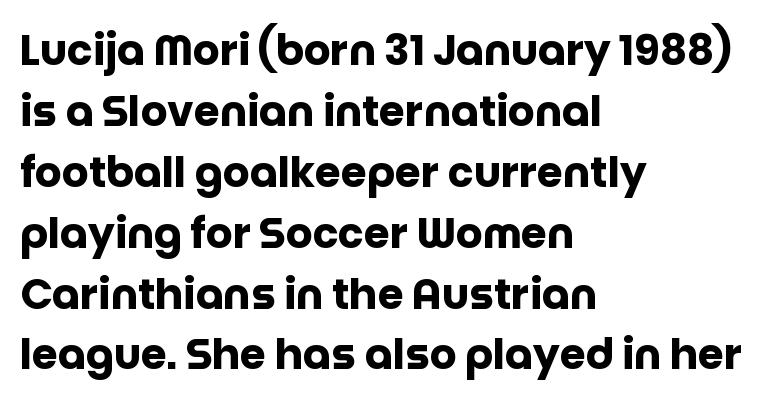
The image shows 42 px heavy sans-serif type, upright; set left-aligned, normal line spacing (1.45x), normal letter spacing, not underlined; low stroke contrast and a large x-height.
